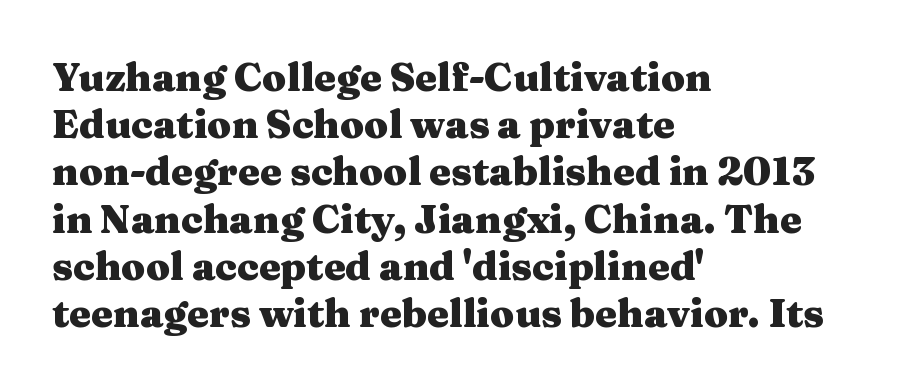
Q: Is the text bold? A: Yes.
Q: Is the text italic (slanted)? A: No, it is upright.
Q: Is the typeface a serif or a sans-serif typeface? A: Serif.
Q: Is the text underlined? A: No.
Q: How is the paragraph aligned? A: Left-aligned.
Q: Is the spacing between letters normal or unusually wide? A: Normal.
Q: Width (condensed, normal, or wide)? A: Wide.
Q: Stroke contrast? A: Medium.
Q: x-height? A: Medium.
Q: Monospaced? A: No.
